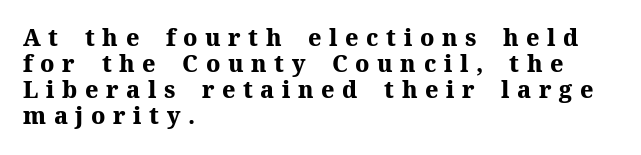
Q: Is the text bold? A: Yes.
Q: Is the text italic (slanted)? A: No, it is upright.
Q: Is the text underlined? A: No.
Q: How is the paragraph aligned? A: Left-aligned.
Q: Is the spacing between letters normal or unusually wide? A: Unusually wide.
Q: Is the spacing between lines tight, normal or loose? A: Tight.
